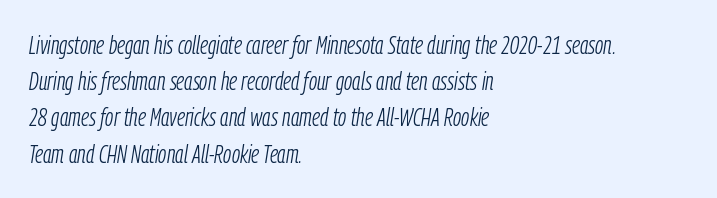
The horizontal fit of the characters is conventional and even. Honestly, there is no underline to notice here at all. Stems here are at most as thick as an everyday book face. The rendering anchors every line to the left-hand side. If you measured baseline to baseline, you'd find a middling distance.
